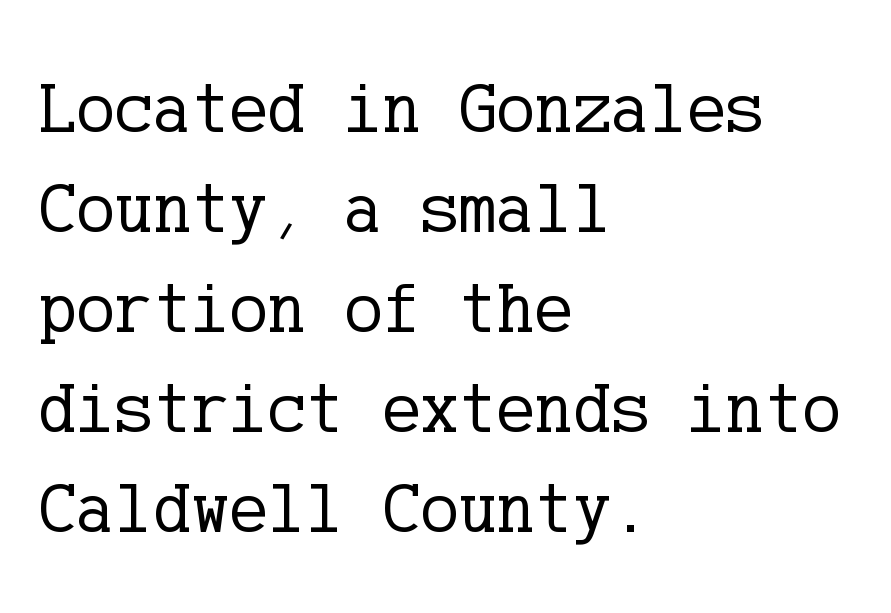
The image shows 72 px regular-weight serif type, upright; set left-aligned, normal line spacing (1.39x), normal letter spacing, not underlined; low stroke contrast and a medium x-height.
